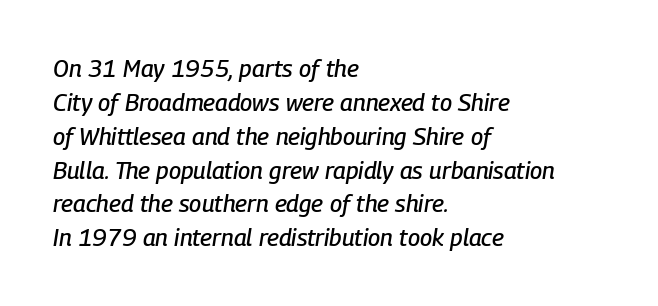
Descenders hang freely into open space. The letters sit at their default tracking, neither squeezed nor spread. The glyphs look as if they've been sheared to an angle. Notice how the passage keeps a crisp vertical edge on the left only. The rendering uses a moderate line-height, typical for paragraphs.
